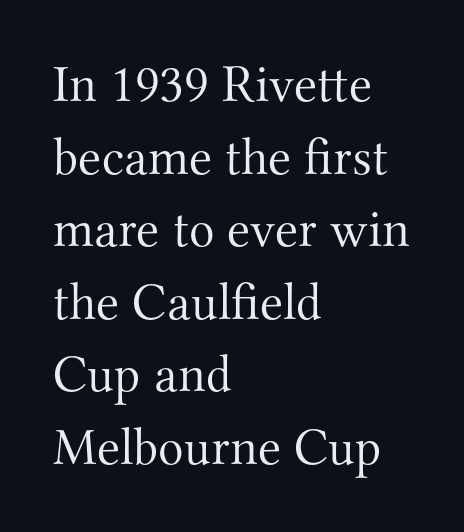
The image shows 53 px light serif type, upright; set left-aligned, normal line spacing (1.37x), normal letter spacing, not underlined; medium stroke contrast and a small x-height.
